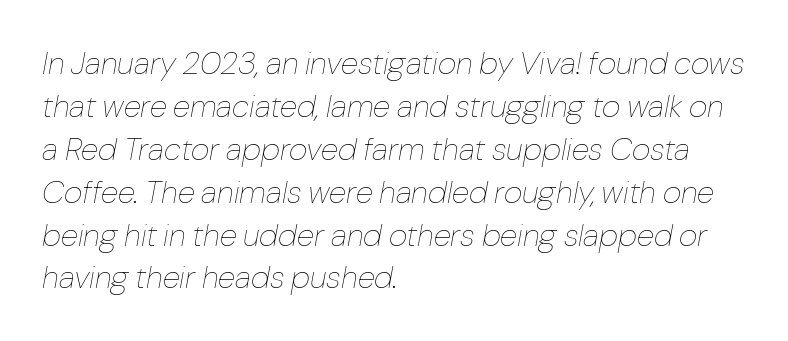
Q: Is the text bold? A: No.
Q: Is the text italic (slanted)? A: Yes, it leans right by about 10 degrees.
Q: Is the text underlined? A: No.
Q: How is the paragraph aligned? A: Left-aligned.
Q: Is the spacing between letters normal or unusually wide? A: Normal.
Q: Is the spacing between lines tight, normal or loose? A: Normal.
Q: Width (condensed, normal, or wide)? A: Normal.
Q: Stroke contrast? A: Low.
Q: x-height? A: Medium.
Q: Monospaced? A: No.
